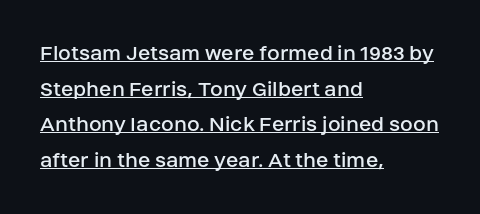
The words here are underlined. The font's upright variant was chosen for this text. The rendering uses a moderate line-height, typical for paragraphs. The letters sit at their default tracking, neither squeezed nor spread. Bold? No — there's no thickening of the strokes. One-word summary of the alignment: left.
